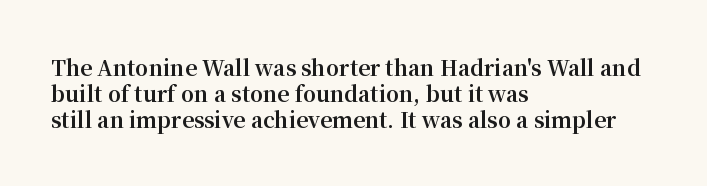
The strokes are fattened all the way to bold. Visually the block forms a straight wall on the left and a jagged coastline on the right. A typesetter would mark this as roman, not italic. The words here are not underlined.
